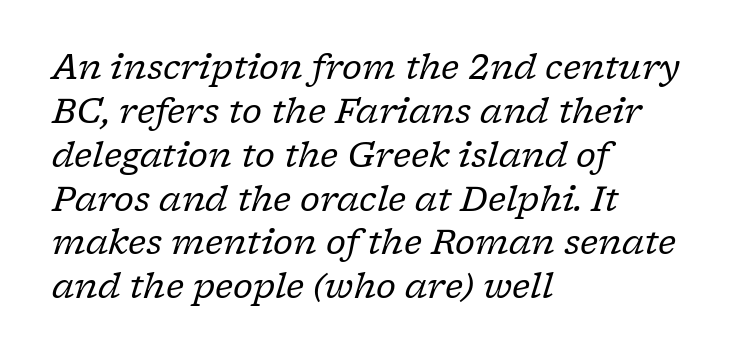
Q: Is the text bold? A: No.
Q: Is the text italic (slanted)? A: Yes, it leans right by about 17 degrees.
Q: Is the typeface a serif or a sans-serif typeface? A: Serif.
Q: Is the text underlined? A: No.
Q: How is the paragraph aligned? A: Left-aligned.
Q: Is the spacing between letters normal or unusually wide? A: Normal.
Q: Is the spacing between lines tight, normal or loose? A: Normal.
Q: Width (condensed, normal, or wide)? A: Normal.
Q: Stroke contrast? A: Low.
Q: x-height? A: Medium.
Q: Monospaced? A: No.
